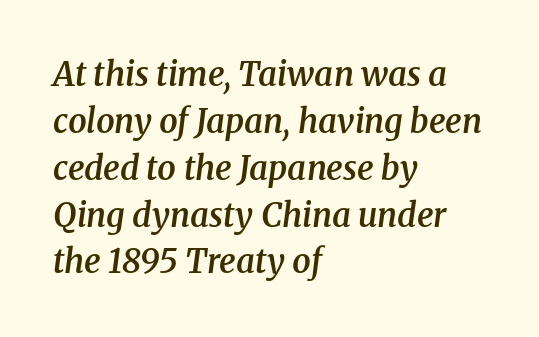
{"serif": "yes", "italic": "yes", "lean": "right", "slant_degrees": 8, "bold": "semi", "weight": "semibold", "width": "normal", "stroke_contrast": "medium", "x_height": "medium", "monospaced": "no", "underline": "no", "align": "left", "line_spacing": "normal", "line_spacing_ratio": 1.42, "letter_spacing": "normal", "letter_spacing_em": 0.0, "glyph_px": 33}
